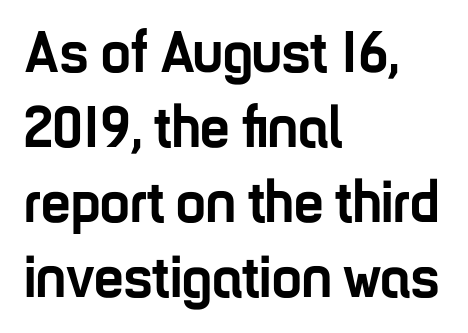
The image shows 59 px semibold, condensed sans-serif type, upright; set left-aligned, normal line spacing (1.27x), normal letter spacing, not underlined; low stroke contrast and a medium x-height.
